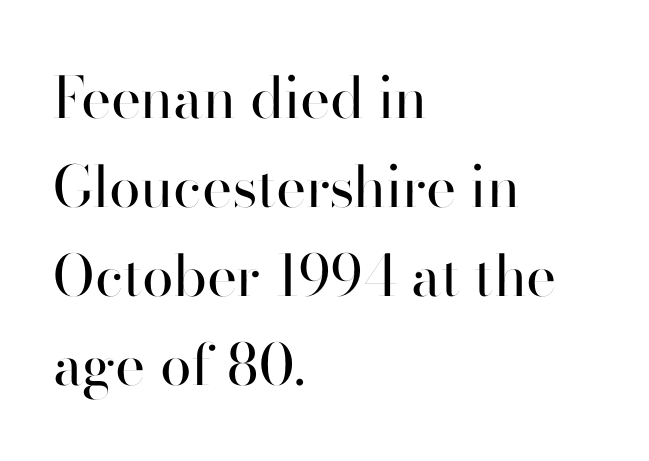
This sample keeps an unexceptional amount of space between lines. The weight tops out at a normal text grade. Every stem runs plumb, perpendicular to the baseline. Short and long lines alike share a common starting point at left.
